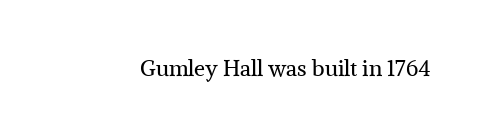
The space directly below the letters is spotless. Quick note: not italic, upright. The line texture is even and compact thanks to regular tracking. These glyphs show unthickened strokes, regular width or finer.
